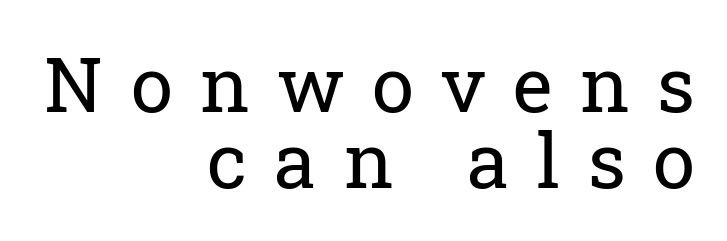
Q: Is the text bold? A: No.
Q: Is the text italic (slanted)? A: No, it is upright.
Q: Is the typeface a serif or a sans-serif typeface? A: Serif.
Q: Is the text underlined? A: No.
Q: How is the paragraph aligned? A: Right-aligned.
Q: Is the spacing between letters normal or unusually wide? A: Unusually wide.
Q: Is the spacing between lines tight, normal or loose? A: Tight.
Q: Width (condensed, normal, or wide)? A: Normal.
Q: Stroke contrast? A: Low.
Q: x-height? A: Medium.
Q: Monospaced? A: No.
